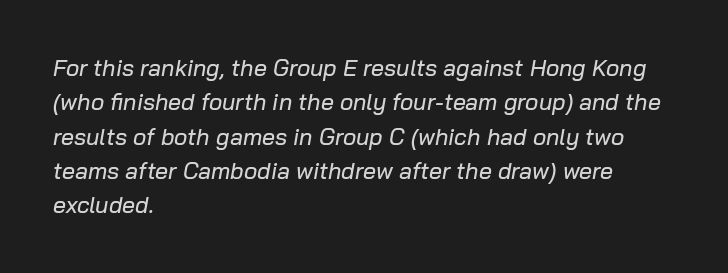
{"italic": "yes", "lean": "right", "slant_degrees": 10, "underline": "no", "align": "left", "line_spacing": "normal", "line_spacing_ratio": 1.49, "letter_spacing": "normal", "letter_spacing_em": 0.0, "glyph_px": 23}
